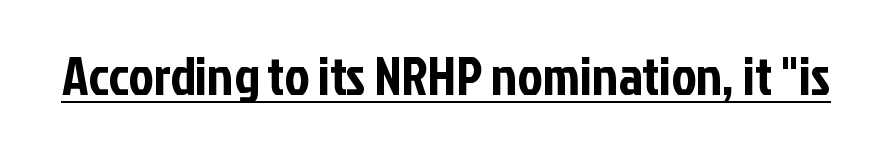
The image shows 54 px condensed sans-serif type, upright; set normal letter spacing, underlined; low stroke contrast and a medium x-height.
